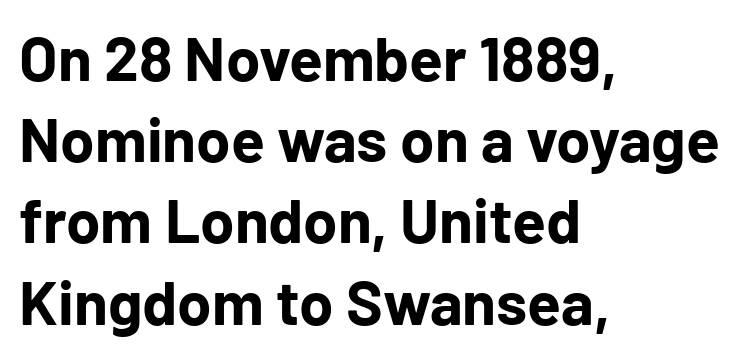
Q: Is the text bold? A: Yes.
Q: Is the text italic (slanted)? A: No, it is upright.
Q: Is the typeface a serif or a sans-serif typeface? A: Sans-serif.
Q: Is the text underlined? A: No.
Q: How is the paragraph aligned? A: Left-aligned.
Q: Is the spacing between letters normal or unusually wide? A: Normal.
Q: Is the spacing between lines tight, normal or loose? A: Normal.
Q: Width (condensed, normal, or wide)? A: Normal.
Q: Stroke contrast? A: Low.
Q: x-height? A: Medium.
Q: Monospaced? A: No.
